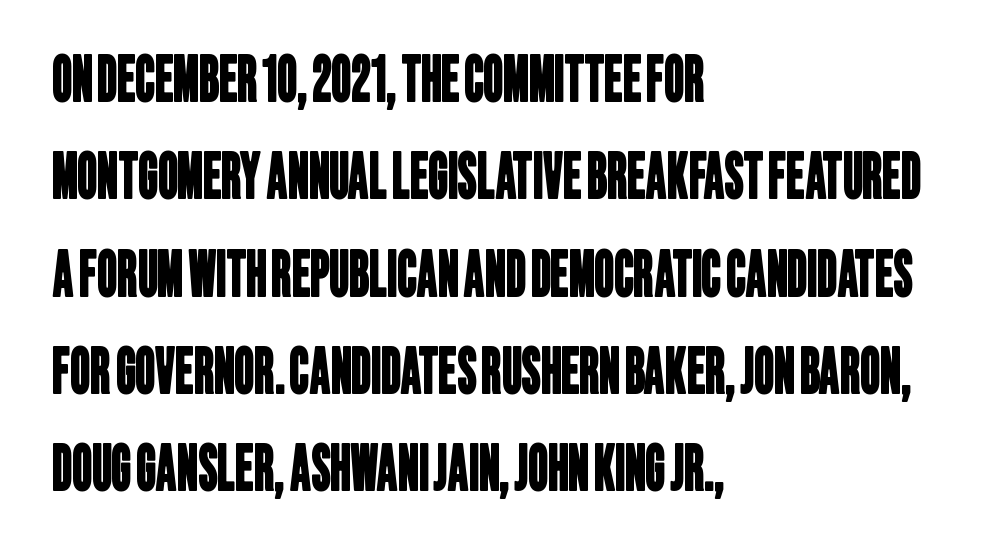
{"serif": "no", "width": "condensed", "stroke_contrast": "low", "x_height": "large", "monospaced": "no", "underline": "no", "align": "left", "line_spacing": "normal", "line_spacing_ratio": 1.57, "letter_spacing": "normal", "letter_spacing_em": 0.0, "glyph_px": 62}
